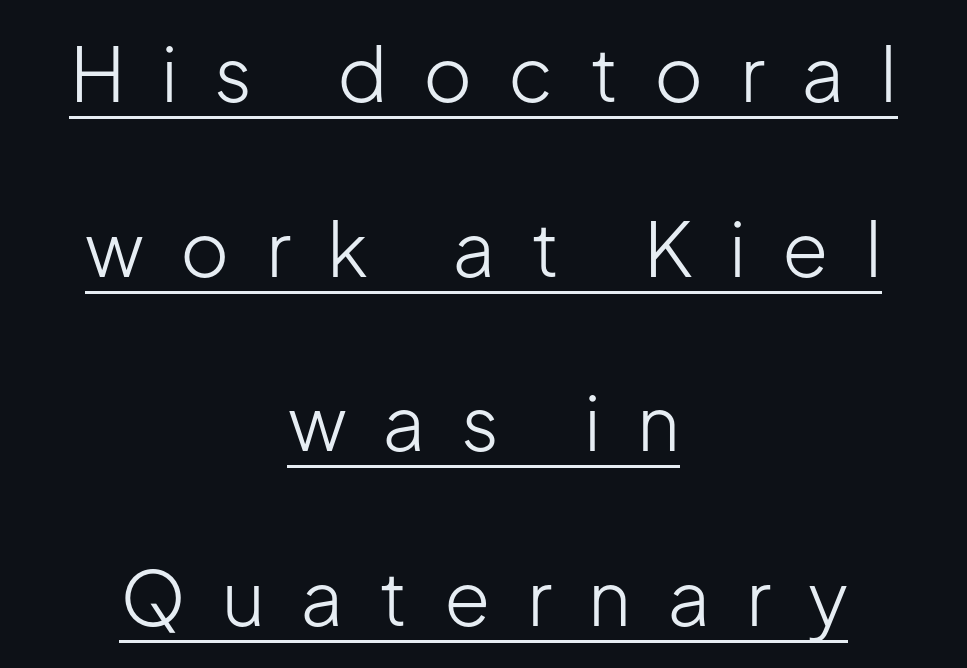
The image shows 75 px light sans-serif type, upright; set centered, loose line spacing (2.33x), unusually wide letter spacing (+0.48 em), underlined; low stroke contrast and a medium x-height.
